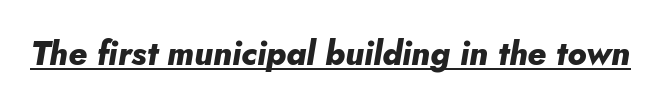
Characters follow at the spacing the type designer built in. Is there an underline? Yes — a line sits under the letters. Pretty heavy lettering here — definitely bold. Spacing verdict: proportional, widths tailored to each character. Quick note: italic.
